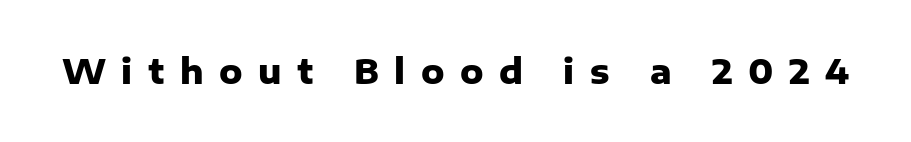
Q: Is the text bold? A: Yes.
Q: Is the text italic (slanted)? A: No, it is upright.
Q: Is the typeface a serif or a sans-serif typeface? A: Sans-serif.
Q: Is the text underlined? A: No.
Q: Is the spacing between letters normal or unusually wide? A: Unusually wide.
Q: Width (condensed, normal, or wide)? A: Normal.
Q: Stroke contrast? A: Low.
Q: x-height? A: Medium.
Q: Monospaced? A: No.
